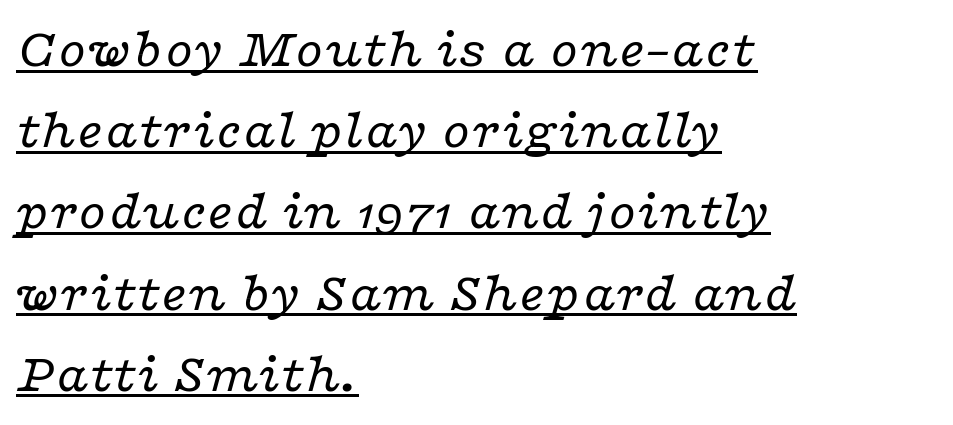
Q: Is the text bold? A: No.
Q: Is the text italic (slanted)? A: Yes, it leans right by about 16 degrees.
Q: Is the typeface a serif or a sans-serif typeface? A: Serif.
Q: Is the text underlined? A: Yes.
Q: How is the paragraph aligned? A: Left-aligned.
Q: Is the spacing between letters normal or unusually wide? A: Normal.
Q: Is the spacing between lines tight, normal or loose? A: Normal.
Q: Width (condensed, normal, or wide)? A: Wide.
Q: Stroke contrast? A: Low.
Q: x-height? A: Medium.
Q: Monospaced? A: No.
